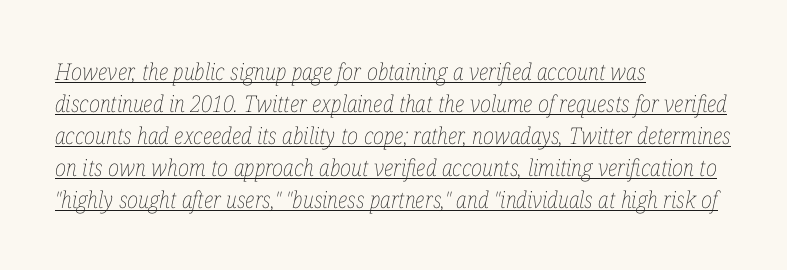
{"italic": "yes", "lean": "right", "slant_degrees": 12, "bold": "no", "underline": "yes", "align": "left", "line_spacing": "normal", "line_spacing_ratio": 1.39, "letter_spacing": "normal", "letter_spacing_em": 0.0, "glyph_px": 23}
